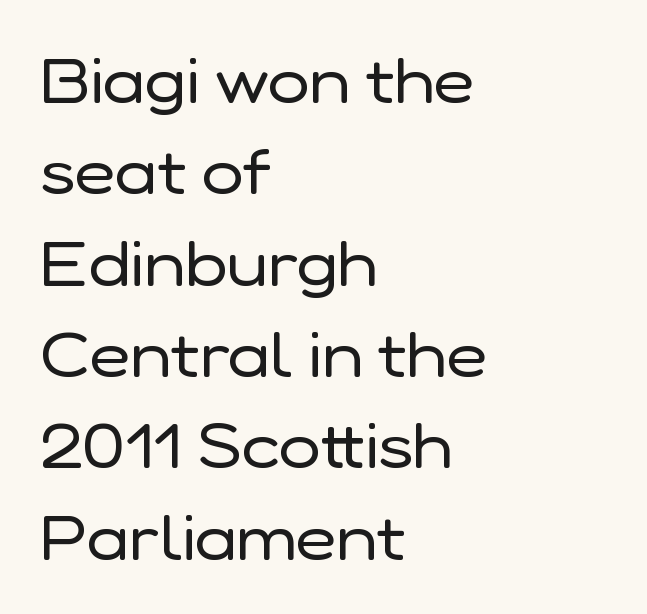
Q: Is the text bold? A: No.
Q: Is the text italic (slanted)? A: No, it is upright.
Q: Is the typeface a serif or a sans-serif typeface? A: Sans-serif.
Q: Is the text underlined? A: No.
Q: How is the paragraph aligned? A: Left-aligned.
Q: Is the spacing between letters normal or unusually wide? A: Normal.
Q: Is the spacing between lines tight, normal or loose? A: Normal.
Q: Width (condensed, normal, or wide)? A: Normal.
Q: Stroke contrast? A: Low.
Q: x-height? A: Medium.
Q: Monospaced? A: No.
